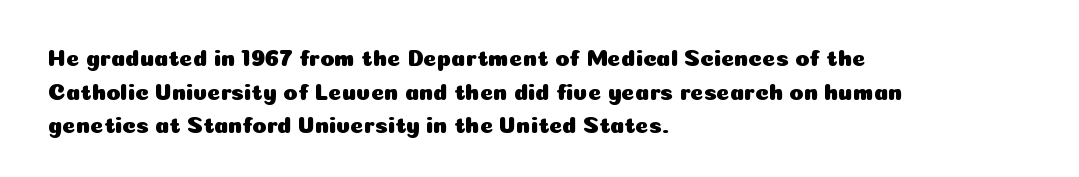
Q: Is the text italic (slanted)? A: No, it is upright.
Q: Is the text underlined? A: No.
Q: How is the paragraph aligned? A: Left-aligned.
Q: Is the spacing between letters normal or unusually wide? A: Normal.
Q: Is the spacing between lines tight, normal or loose? A: Normal.
